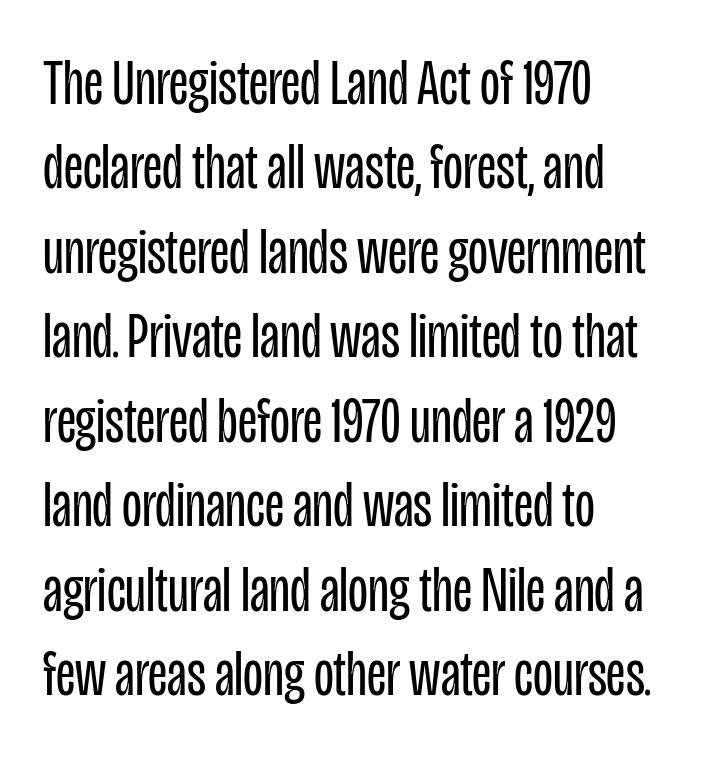
{"serif": "no", "italic": "no", "bold": "no", "weight": "regular", "width": "condensed", "stroke_contrast": "low", "x_height": "large", "monospaced": "no", "underline": "no", "align": "left", "line_spacing": "normal", "line_spacing_ratio": 1.3, "letter_spacing": "normal", "letter_spacing_em": 0.0, "glyph_px": 65}
